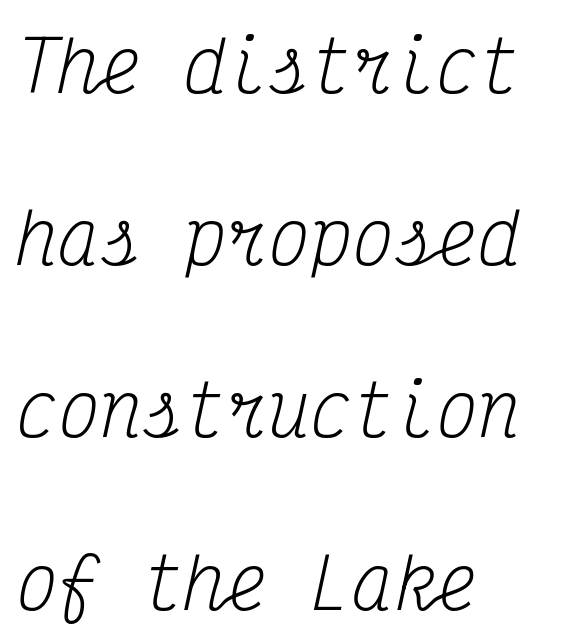
The image shows 70 px regular-weight, condensed serif type, italic (leaning right), monospaced; set left-aligned, loose line spacing (2.46x), normal letter spacing, not underlined; medium stroke contrast and a medium x-height.
